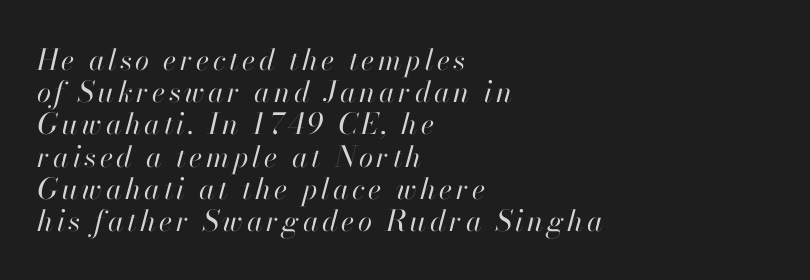
A quiet, ordinary-to-light weight characterises the typeface. This sample has the flowing, uneven cadence of proportional lettering. Lines of text with bare space underneath. This sample uses an oblique cut, with every glyph tilted off the vertical.
